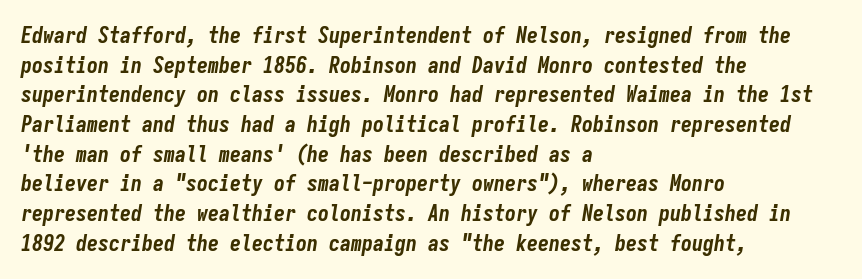
{"italic": "yes", "lean": "right", "slant_degrees": 9, "bold": "yes", "underline": "no", "align": "left", "line_spacing": "normal", "line_spacing_ratio": 1.35, "letter_spacing": "normal", "letter_spacing_em": 0.0, "glyph_px": 22}
